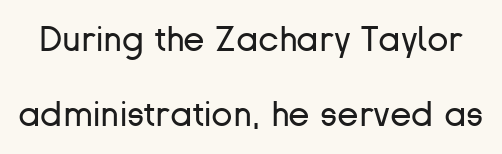
Any mark beneath the type? The region is blank. Posture: straight, roman, zero tilt. Characters follow at the spacing the type designer built in. The characters display no serif detailing; their extremities are plain. Rows of type keep a wide berth in the vertical direction.
